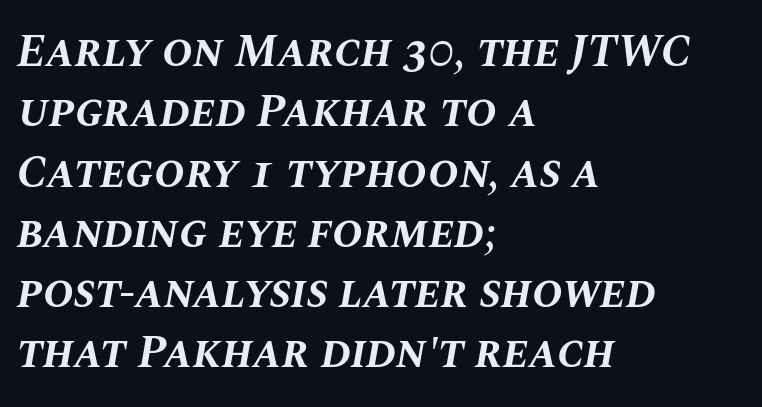
The image shows 46 px bold type, italic (leaning right); set left-aligned, normal line spacing (1.31x), normal letter spacing, not underlined; medium stroke contrast and a large x-height.
